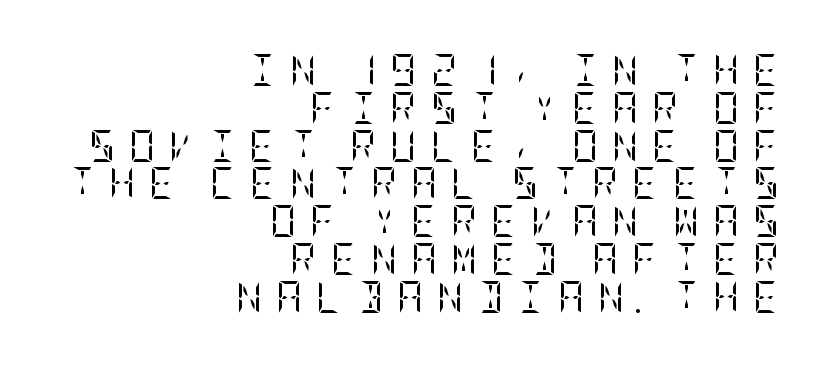
Loose tracking; the words dissolve into strings of separated letters. The weight would be labelled regular, book, light, or lighter still. Check the space under the baseline: it is left empty. This is the regular roman posture of the typeface. Reading down the block, your eye finds every line finishing at a fixed right position. The text was rendered using a seriffed face with decorative stroke endings.
